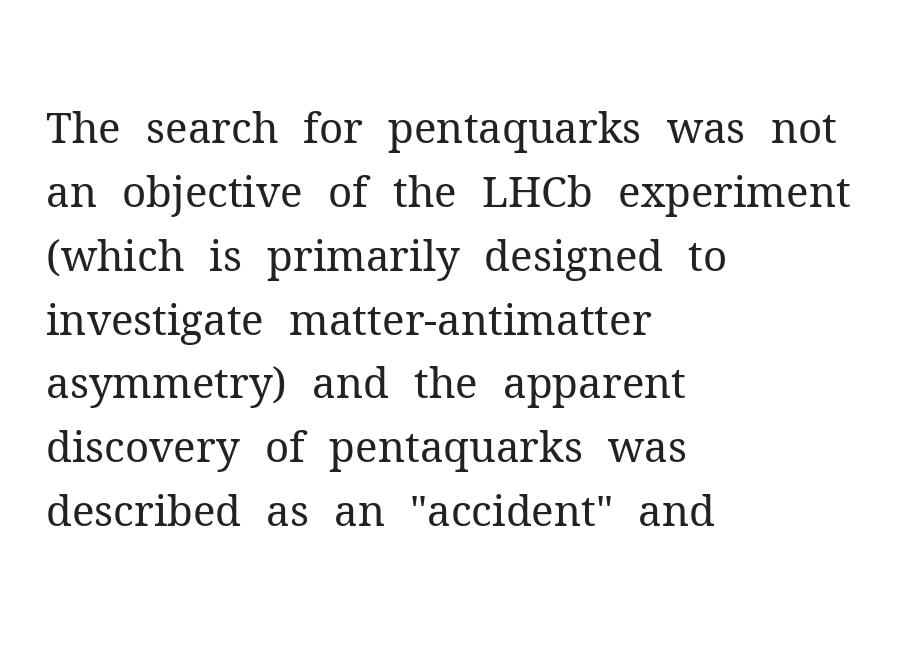
{"serif": "yes", "italic": "no", "bold": "no", "weight": "regular", "width": "normal", "stroke_contrast": "medium", "x_height": "medium", "monospaced": "no", "underline": "no", "align": "left", "line_spacing": "normal", "line_spacing_ratio": 1.52, "letter_spacing": "normal", "letter_spacing_em": 0.0, "glyph_px": 42}
